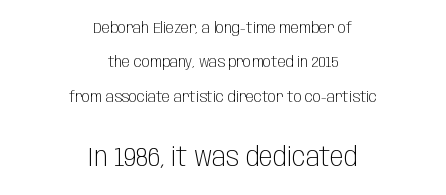
{"italic": "no", "bold": "no", "underline": "no", "align": "center", "line_spacing": "loose", "line_spacing_ratio": 2.3, "letter_spacing": "normal", "letter_spacing_em": 0.0, "larger_block": "second", "size_ratio": 1.73, "glyph_px": 26}
